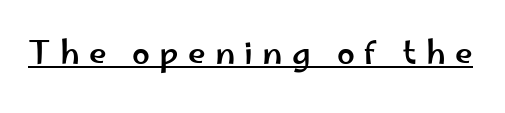
The image shows 32 px wide sans-serif type, upright; set unusually wide letter spacing (+0.29 em), underlined; low stroke contrast and a small x-height.
